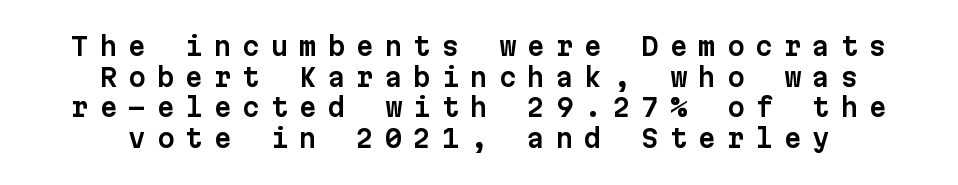
Q: Is the text italic (slanted)? A: No, it is upright.
Q: Is the text underlined? A: No.
Q: How is the paragraph aligned? A: Centered.
Q: Is the spacing between letters normal or unusually wide? A: Unusually wide.
